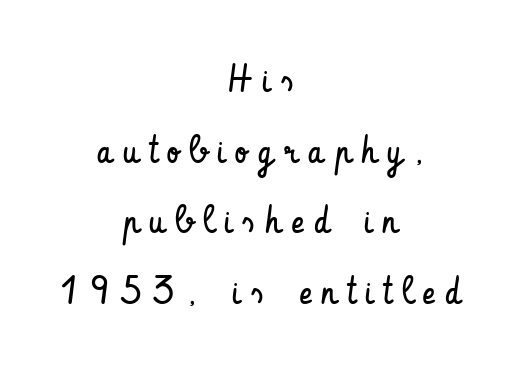
{"serif": "no", "italic": "no", "bold": "no", "weight": "regular", "width": "condensed", "stroke_contrast": "low", "x_height": "small", "monospaced": "no", "underline": "no", "align": "center", "line_spacing_ratio": 1.86, "letter_spacing": "wide", "letter_spacing_em": 0.28, "glyph_px": 38}
